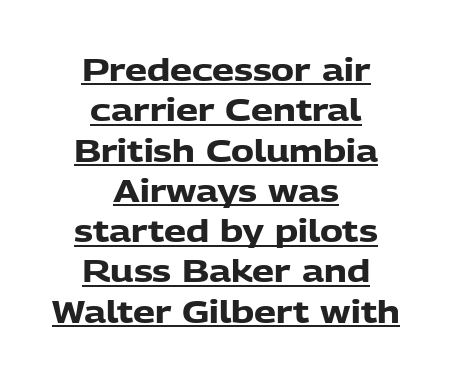
Q: Is the text bold? A: Yes.
Q: Is the text italic (slanted)? A: No, it is upright.
Q: Is the typeface a serif or a sans-serif typeface? A: Sans-serif.
Q: Is the text underlined? A: Yes.
Q: How is the paragraph aligned? A: Centered.
Q: Is the spacing between letters normal or unusually wide? A: Normal.
Q: Is the spacing between lines tight, normal or loose? A: Normal.
Q: Width (condensed, normal, or wide)? A: Normal.
Q: Stroke contrast? A: Low.
Q: x-height? A: Medium.
Q: Monospaced? A: No.
